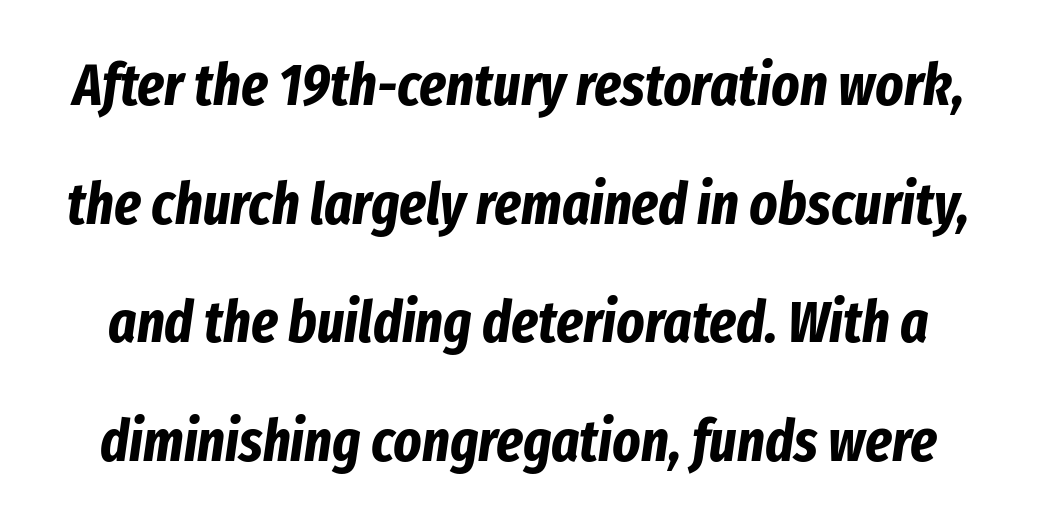
The image shows 59 px bold, condensed type, italic (leaning right); set loose line spacing (2.01x), normal letter spacing, not underlined; low stroke contrast and a medium x-height.
